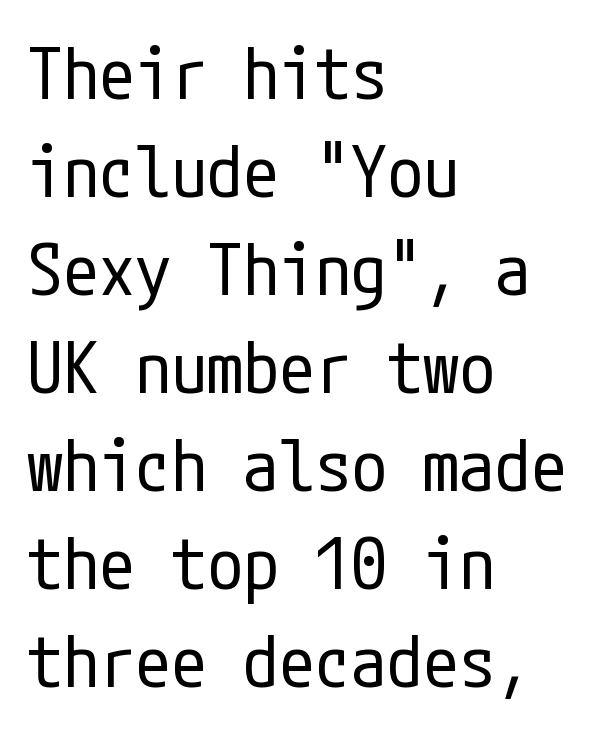
{"serif": "no", "italic": "no", "bold": "no", "weight": "regular", "width": "condensed", "stroke_contrast": "low", "x_height": "medium", "underline": "no", "align": "left", "line_spacing": "normal", "line_spacing_ratio": 1.36, "letter_spacing": "normal", "letter_spacing_em": 0.0, "glyph_px": 72}
